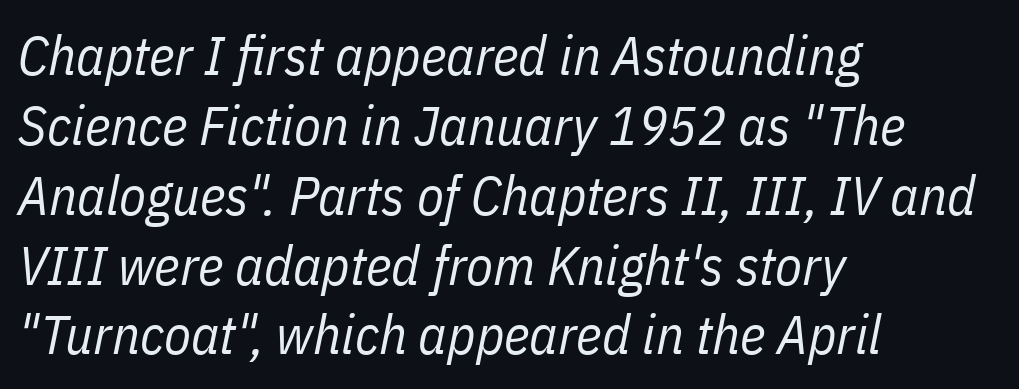
Character widths vary here, with narrow letters taking less room than wide ones. Is there much room between lines? A standard amount, neither cramped nor airy. Vertical stems look standard width or narrower in stroke. Just letters on the line, the space beneath them empty.
